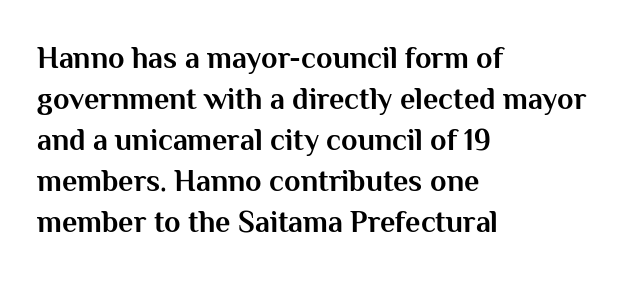
{"serif": "no", "italic": "no", "bold": "yes", "weight": "bold", "width": "normal", "stroke_contrast": "medium", "x_height": "medium", "monospaced": "no", "underline": "no", "align": "left", "line_spacing": "normal", "line_spacing_ratio": 1.37, "letter_spacing": "normal", "letter_spacing_em": 0.0, "glyph_px": 30}
